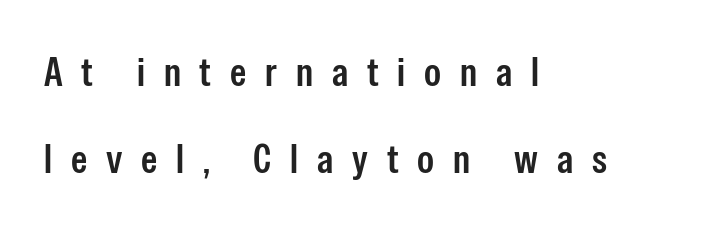
The image shows 41 px semibold, condensed sans-serif type, upright; set left-aligned, loose line spacing (2.11x), unusually wide letter spacing (+0.46 em), not underlined; low stroke contrast and a medium x-height.
